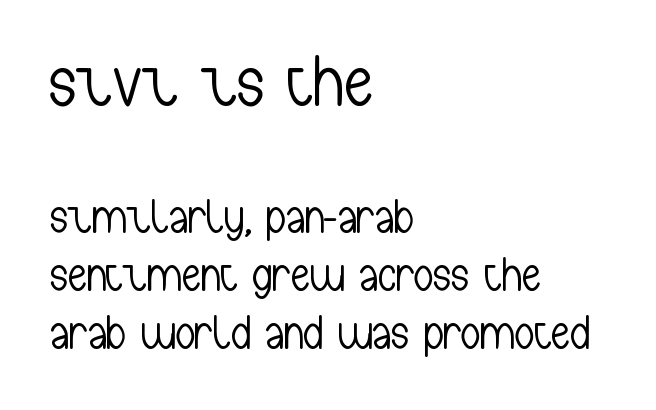
The image shows 72 px light, condensed sans-serif type, upright; set left-aligned, line spacing 1.21x, normal letter spacing, not underlined; the first (top) block is 1.5x larger; low stroke contrast and a medium x-height.
